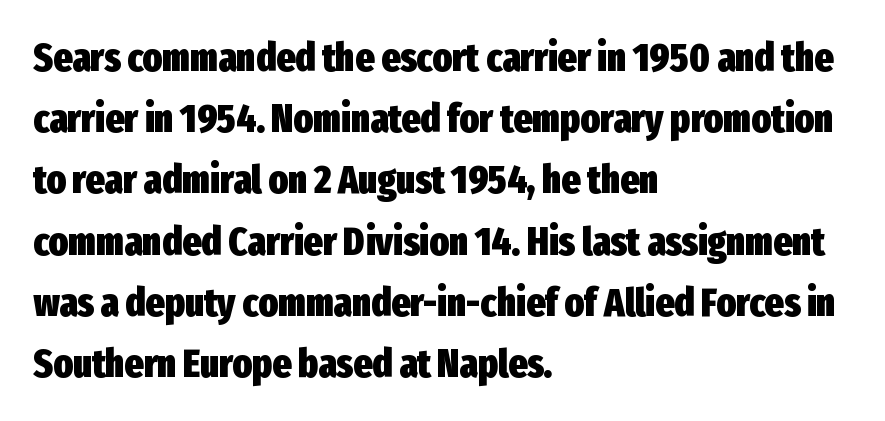
Q: Is the text bold? A: Yes.
Q: Is the text italic (slanted)? A: No, it is upright.
Q: Is the typeface a serif or a sans-serif typeface? A: Sans-serif.
Q: Is the text underlined? A: No.
Q: How is the paragraph aligned? A: Left-aligned.
Q: Is the spacing between letters normal or unusually wide? A: Normal.
Q: Is the spacing between lines tight, normal or loose? A: Normal.
Q: Width (condensed, normal, or wide)? A: Condensed.
Q: Stroke contrast? A: Low.
Q: x-height? A: Medium.
Q: Monospaced? A: No.
